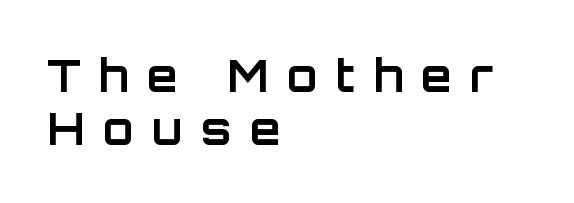
Q: Is the text bold? A: Yes.
Q: Is the text italic (slanted)? A: No, it is upright.
Q: Is the typeface a serif or a sans-serif typeface? A: Sans-serif.
Q: Is the text underlined? A: No.
Q: How is the paragraph aligned? A: Left-aligned.
Q: Is the spacing between letters normal or unusually wide? A: Unusually wide.
Q: Width (condensed, normal, or wide)? A: Normal.
Q: Stroke contrast? A: Low.
Q: x-height? A: Large.
Q: Monospaced? A: No.
